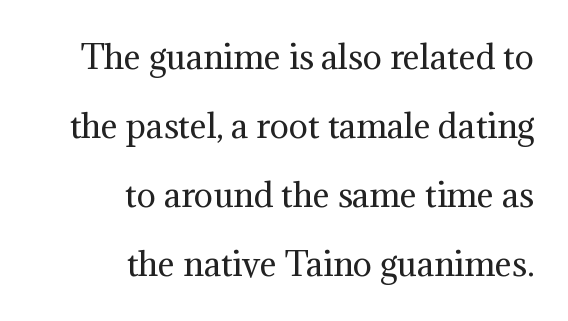
The space beneath each line is pristine and unruled. Weight: regular or lighter. These lines keep a tight, regular rhythm from letter to letter. Posture: straight, roman, zero tilt.
